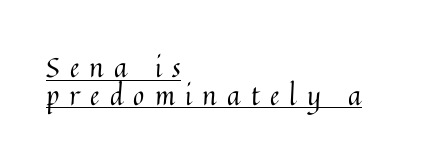
{"bold": "no", "underline": "yes", "align": "left", "line_spacing": "tight", "line_spacing_ratio": 1.02, "letter_spacing": "wide", "letter_spacing_em": 0.38, "glyph_px": 27}
